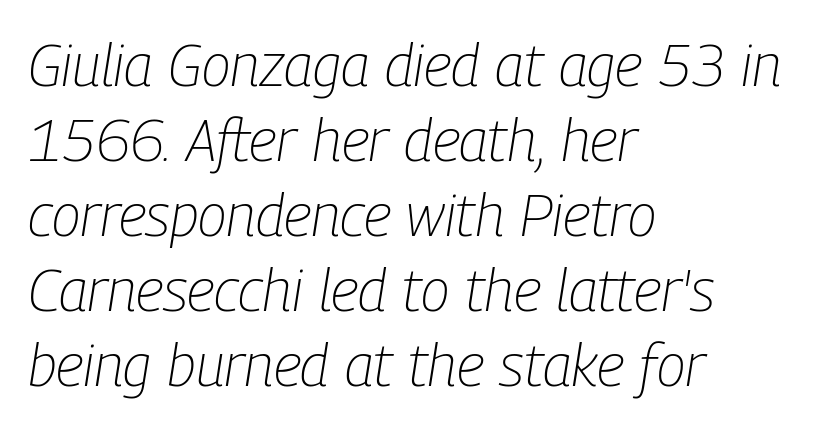
Spacing between characters is what you'd get straight out of the box. The paragraph shown leans on its left margin. Caption: face not bold, strokes unweighted. Reading down the column, the eye jumps a familiar distance to each next line.
